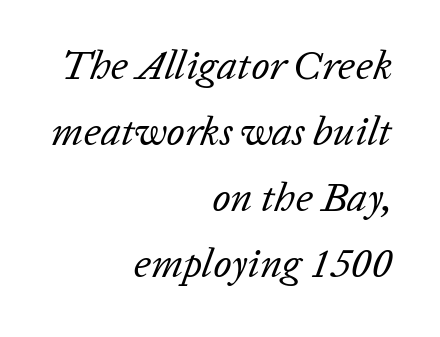
No heavy texture on the line: the type isn't bold. No extra tracking has been applied to these lines. Caption: multi-line text, flush right, ragged left. The specimen reads as italic at a glance. Just letters on the line, the space beneath them empty.
